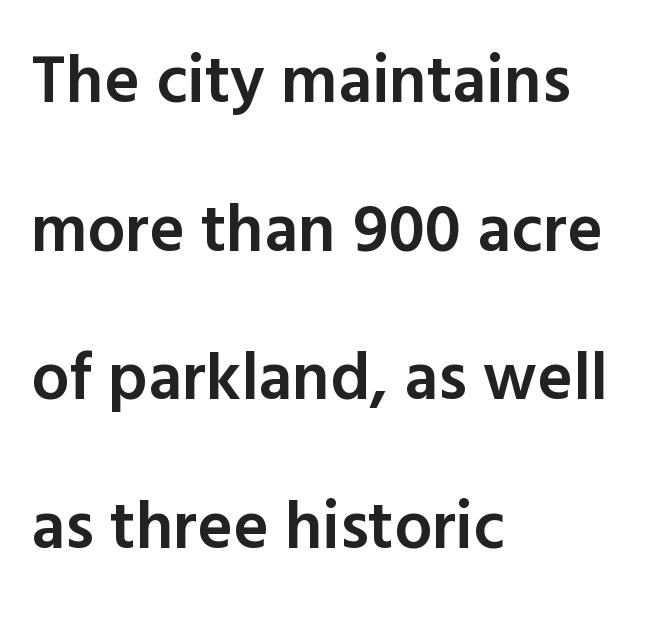
The lines in this sample share a left origin and differ only in where they stop. Vertical spacing — loose. The axis of the letterforms is exactly vertical. Caption: standard tracking, unaltered. This is moderately heavy type, rendered in semibold.
